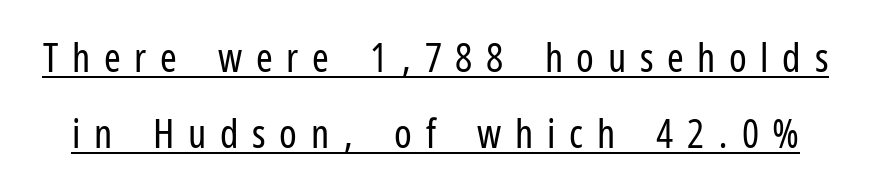
The image shows 40 px regular-weight, condensed sans-serif type, upright; set loose line spacing (1.9x), unusually wide letter spacing (+0.34 em), underlined; low stroke contrast and a medium x-height.
